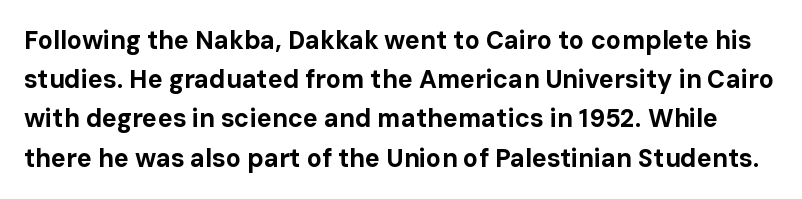
Q: Is the text bold? A: Yes.
Q: Is the text italic (slanted)? A: No, it is upright.
Q: Is the text underlined? A: No.
Q: Is the spacing between letters normal or unusually wide? A: Normal.
Q: Is the spacing between lines tight, normal or loose? A: Normal.
